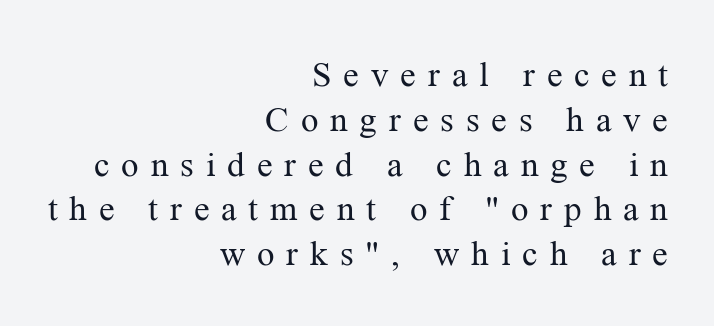
Q: Is the text bold? A: No.
Q: Is the text italic (slanted)? A: No, it is upright.
Q: Is the typeface a serif or a sans-serif typeface? A: Serif.
Q: Is the text underlined? A: No.
Q: How is the paragraph aligned? A: Right-aligned.
Q: Is the spacing between letters normal or unusually wide? A: Unusually wide.
Q: Is the spacing between lines tight, normal or loose? A: Normal.
Q: Width (condensed, normal, or wide)? A: Normal.
Q: Stroke contrast? A: Medium.
Q: x-height? A: Medium.
Q: Monospaced? A: No.
